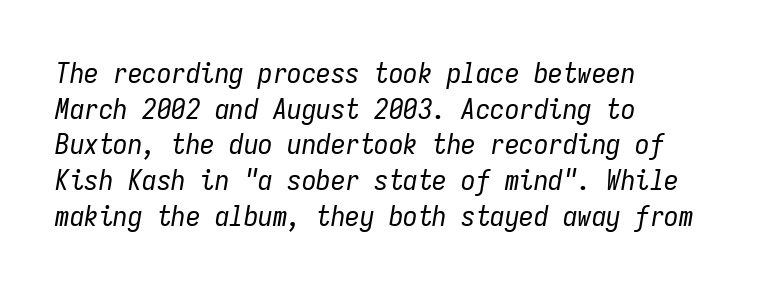
Monospaced: the letters line up in strict vertical columns. No word sits above an underline. Casual observation: everything's shoved over to the left. A typesetter would call this zero additional tracking. This sample uses an oblique cut, with every glyph tilted off the vertical.
